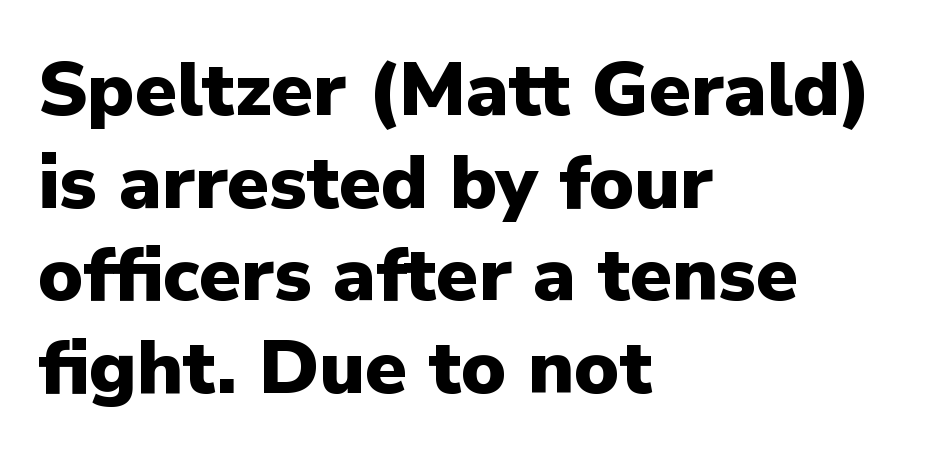
The image shows 76 px heavy sans-serif type, upright; set left-aligned, line spacing 1.22x, normal letter spacing, not underlined; low stroke contrast and a medium x-height.
